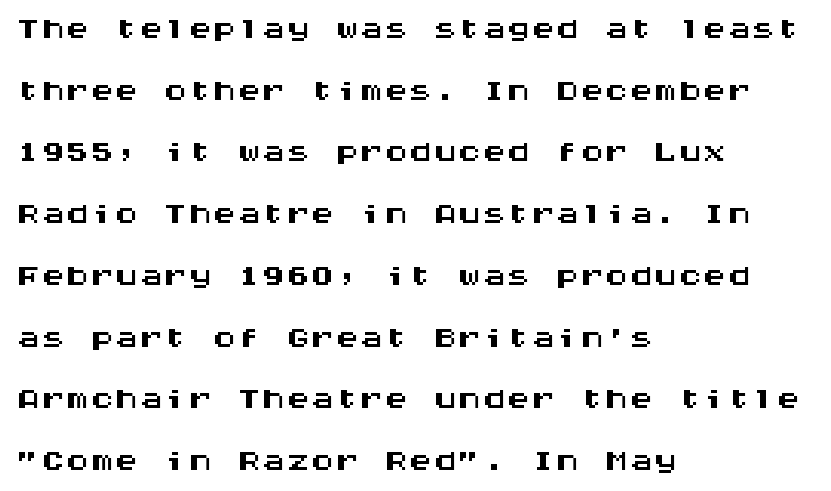
Q: Is the text italic (slanted)? A: No, it is upright.
Q: Is the typeface a serif or a sans-serif typeface? A: Sans-serif.
Q: Is the text underlined? A: No.
Q: How is the paragraph aligned? A: Left-aligned.
Q: Is the spacing between letters normal or unusually wide? A: Normal.
Q: Is the spacing between lines tight, normal or loose? A: Normal.
Q: Width (condensed, normal, or wide)? A: Wide.
Q: Stroke contrast? A: Medium.
Q: x-height? A: Large.
Q: Monospaced? A: Yes.
